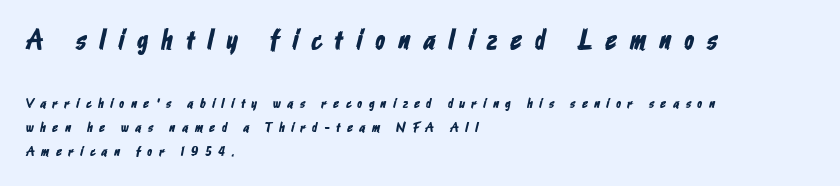
The image shows 28 px condensed sans-serif type; set left-aligned, normal line spacing (1.7x), unusually wide letter spacing (+0.48 em), not underlined; the first (top) block is 2.0x larger; low stroke contrast and a medium x-height.
